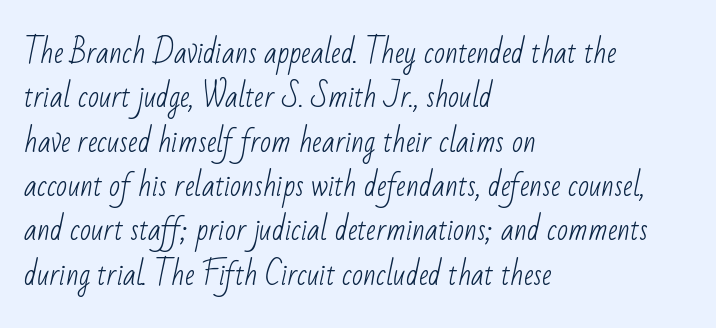
The image shows 29 px light, condensed sans-serif type; set left-aligned, normal line spacing (1.53x), normal letter spacing, not underlined; low stroke contrast and a small x-height.
